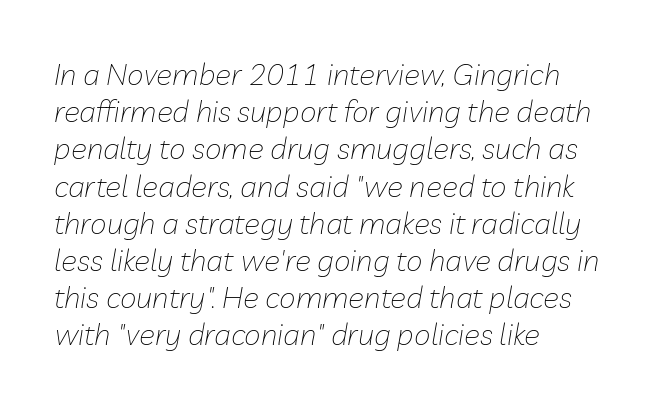
The image shows 30 px thin type, italic (leaning right); set left-aligned, line spacing 1.24x, normal letter spacing, not underlined; low stroke contrast and a medium x-height.
